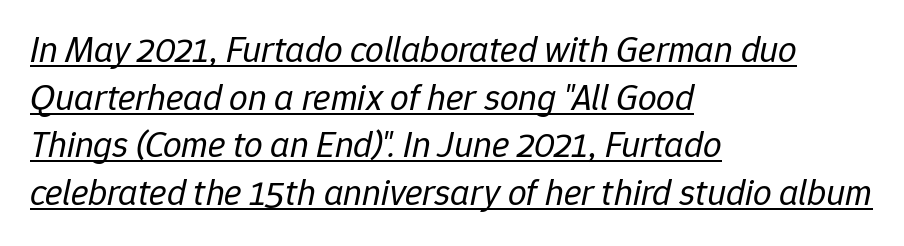
Q: Is the text bold? A: No.
Q: Is the text italic (slanted)? A: Yes, it leans right by about 12 degrees.
Q: Is the text underlined? A: Yes.
Q: How is the paragraph aligned? A: Left-aligned.
Q: Is the spacing between letters normal or unusually wide? A: Normal.
Q: Is the spacing between lines tight, normal or loose? A: Normal.
Q: Width (condensed, normal, or wide)? A: Normal.
Q: Stroke contrast? A: Low.
Q: x-height? A: Medium.
Q: Monospaced? A: No.
